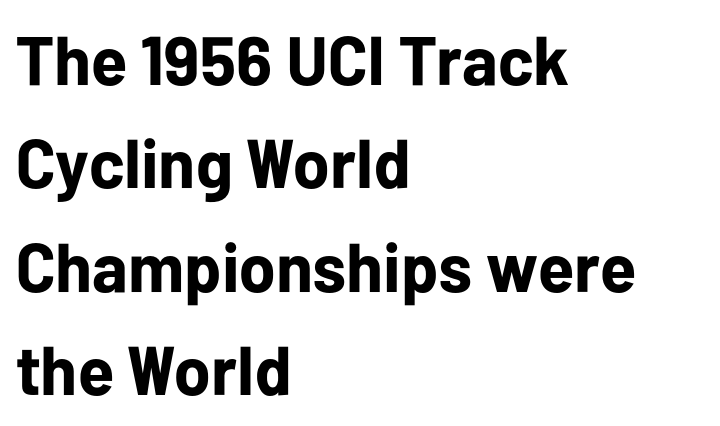
The image shows 69 px bold sans-serif type, upright; set left-aligned, normal line spacing (1.5x), normal letter spacing, not underlined; low stroke contrast and a medium x-height.
